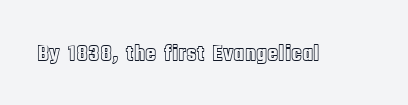
Q: Is the text italic (slanted)? A: No, it is upright.
Q: Is the text underlined? A: No.
Q: Is the spacing between letters normal or unusually wide? A: Normal.
